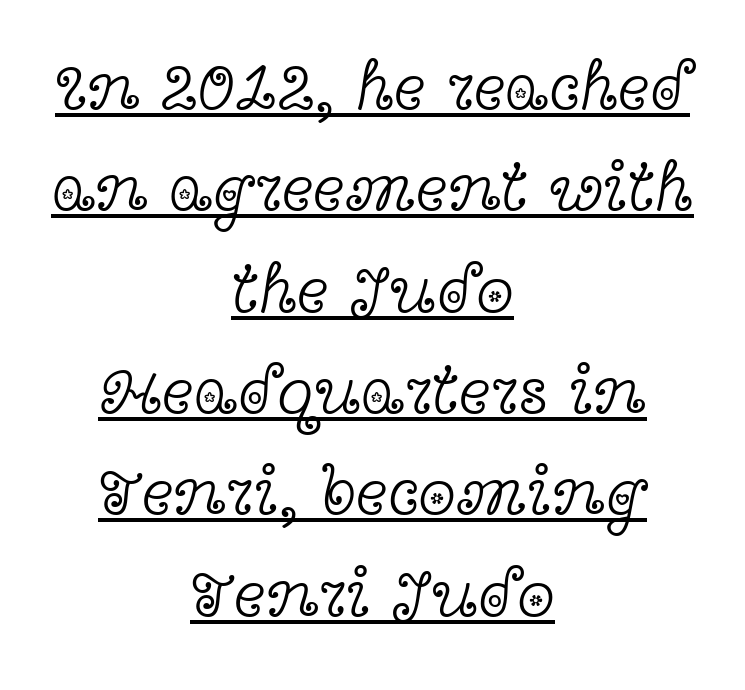
The image shows 68 px light, wide serif type, upright; set centered, normal line spacing (1.49x), normal letter spacing, underlined; a medium x-height.
